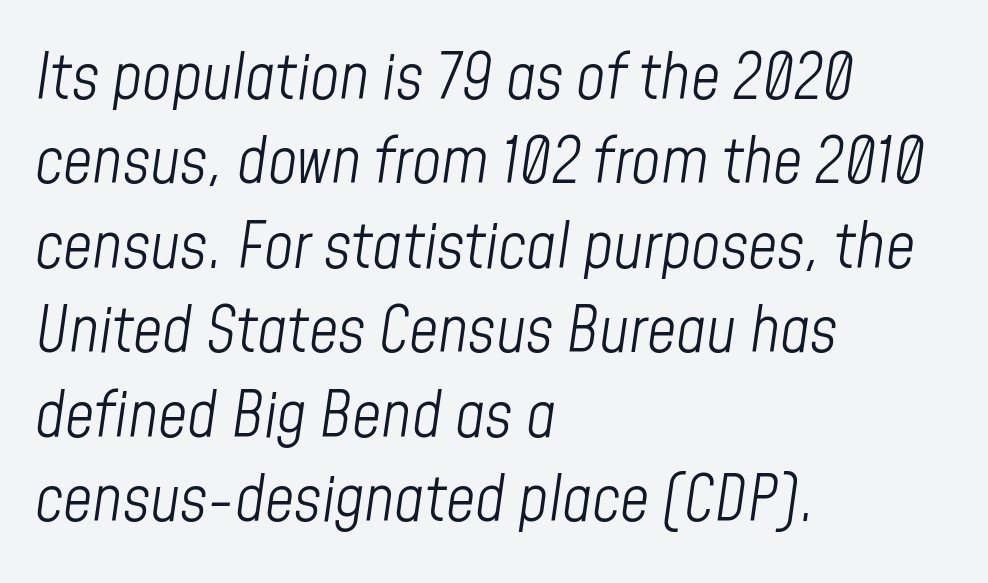
{"italic": "yes", "lean": "right", "slant_degrees": 8, "bold": "no", "weight": "light", "width": "condensed", "stroke_contrast": "low", "x_height": "medium", "monospaced": "no", "underline": "no", "align": "left", "line_spacing": "normal", "line_spacing_ratio": 1.32, "letter_spacing": "normal", "letter_spacing_em": 0.0, "glyph_px": 64}
